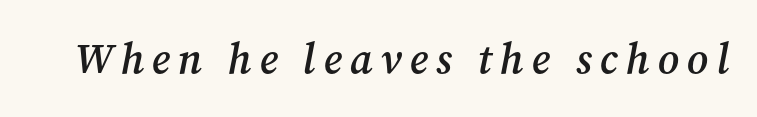
The image shows 42 px semibold serif type, italic (leaning right); set not underlined; medium stroke contrast and a medium x-height.
